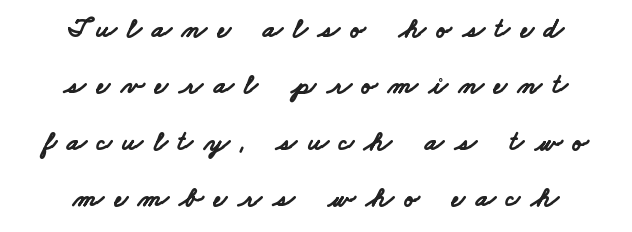
Q: Is the text bold? A: Yes.
Q: Is the typeface a serif or a sans-serif typeface? A: Sans-serif.
Q: Is the text underlined? A: No.
Q: How is the paragraph aligned? A: Centered.
Q: Is the spacing between letters normal or unusually wide? A: Unusually wide.
Q: Is the spacing between lines tight, normal or loose? A: Loose.
Q: Width (condensed, normal, or wide)? A: Wide.
Q: Stroke contrast? A: Low.
Q: x-height? A: Small.
Q: Monospaced? A: No.
